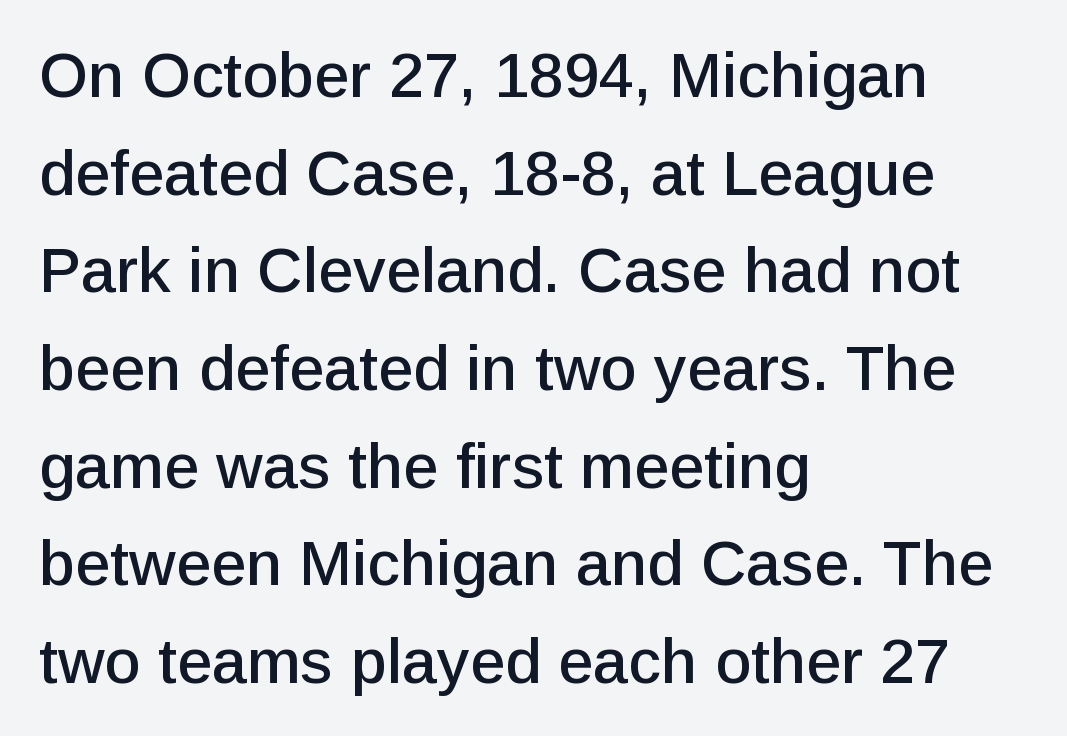
{"serif": "no", "italic": "no", "width": "normal", "stroke_contrast": "low", "x_height": "medium", "monospaced": "no", "underline": "no", "align": "left", "line_spacing": "normal", "line_spacing_ratio": 1.55, "letter_spacing": "normal", "letter_spacing_em": 0.0, "glyph_px": 63}
